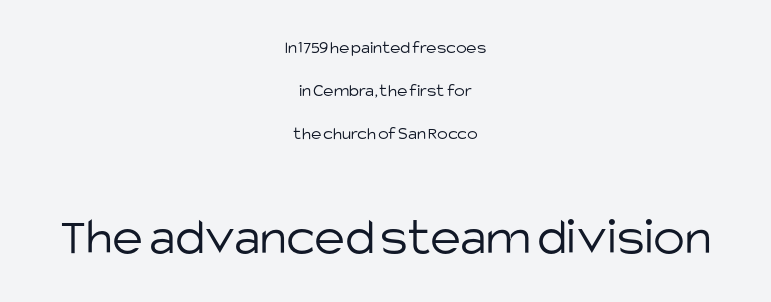
The image shows 53 px light sans-serif type, upright; set centered, loose line spacing (2.4x), normal letter spacing, not underlined; the second (bottom) block is 2.94x larger; low stroke contrast and a large x-height.
